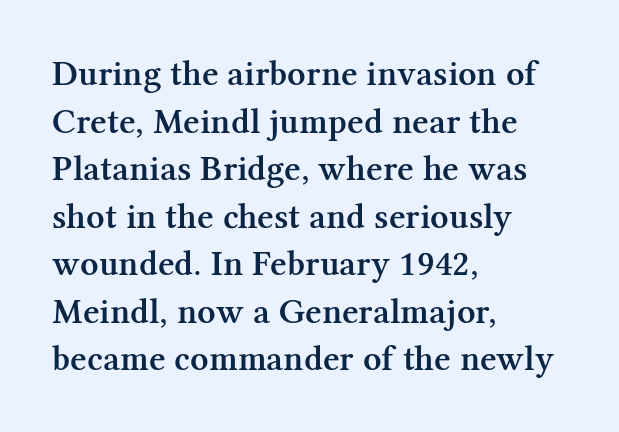
The image shows 36 px semibold serif type, upright; set left-aligned, normal line spacing (1.32x), normal letter spacing, not underlined; medium stroke contrast and a medium x-height.
